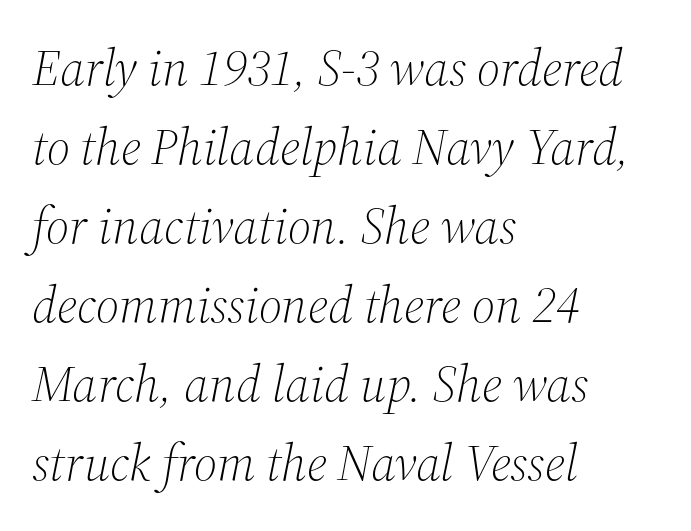
The image shows 51 px light serif type, italic (leaning right); set left-aligned, normal line spacing (1.55x), normal letter spacing, not underlined; medium stroke contrast and a medium x-height.
